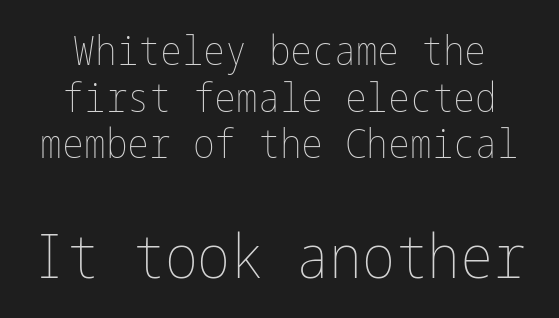
Q: Is the text bold? A: No.
Q: Is the text italic (slanted)? A: No, it is upright.
Q: Is the text underlined? A: No.
Q: How is the paragraph aligned? A: Centered.
Q: Is the spacing between letters normal or unusually wide? A: Normal.
Q: Is the spacing between lines tight, normal or loose? A: Tight.
Q: Which block of text is set in a larger size, the first (top) or the second (bottom)? A: The second (bottom) one.
Q: Width (condensed, normal, or wide)? A: Condensed.
Q: Stroke contrast? A: Low.
Q: x-height? A: Medium.
